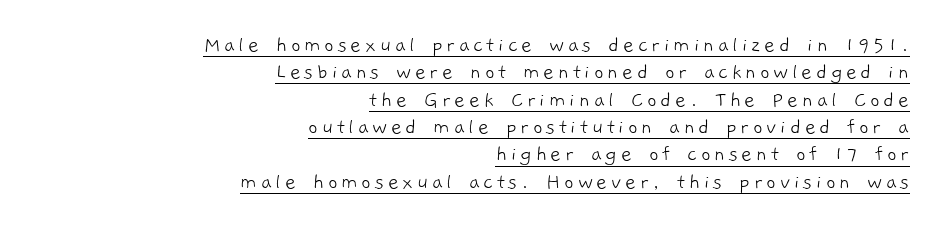
Weight class: somewhere from thin through regular. Each line ends at the same right margin while the left side varies. Like a heading marked for emphasis, these lines bear an underscore.
